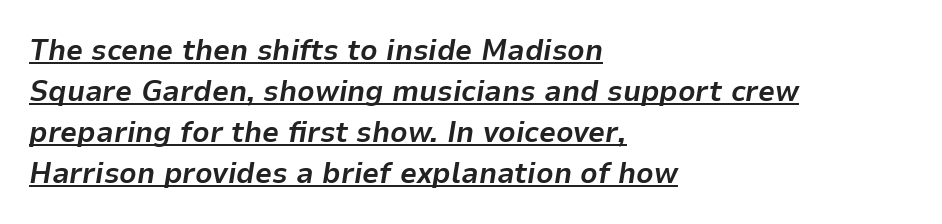
The image shows 30 px bold type, italic (leaning right); set left-aligned, normal line spacing (1.37x), normal letter spacing, underlined; low stroke contrast and a medium x-height.
